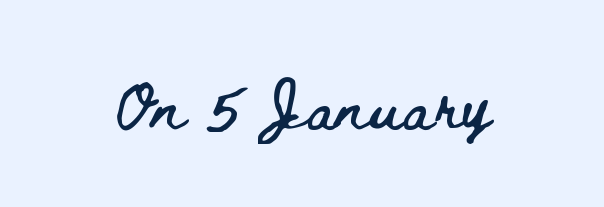
The image shows 48 px wide type; set centered, normal letter spacing, not underlined; low stroke contrast and a small x-height.
